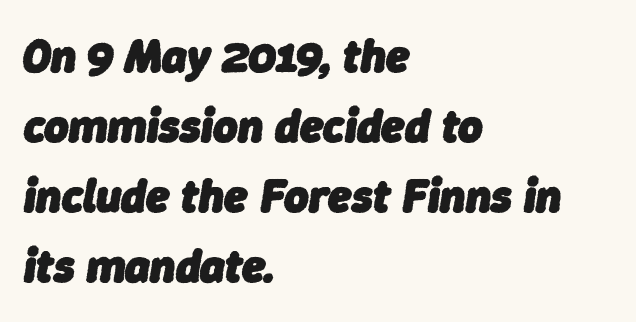
{"italic": "yes", "lean": "right", "slant_degrees": 9, "bold": "yes", "weight": "heavy", "width": "normal", "stroke_contrast": "low", "x_height": "medium", "monospaced": "no", "underline": "no", "align": "left", "line_spacing": "normal", "line_spacing_ratio": 1.49, "letter_spacing": "normal", "letter_spacing_em": 0.0, "glyph_px": 47}
